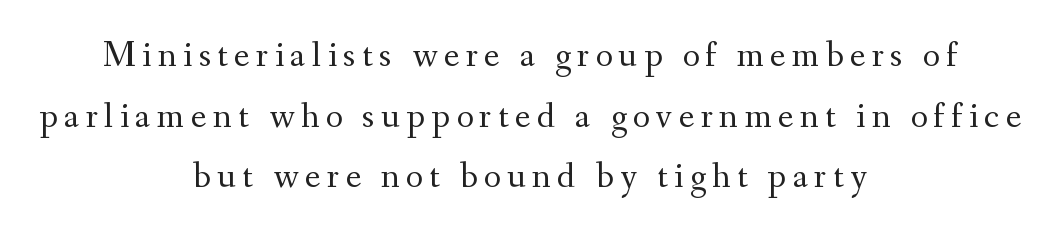
Q: Is the text bold? A: No.
Q: Is the text italic (slanted)? A: No, it is upright.
Q: Is the typeface a serif or a sans-serif typeface? A: Serif.
Q: Is the text underlined? A: No.
Q: How is the paragraph aligned? A: Centered.
Q: Is the spacing between lines tight, normal or loose? A: Normal.
Q: Width (condensed, normal, or wide)? A: Normal.
Q: Stroke contrast? A: Medium.
Q: x-height? A: Small.
Q: Monospaced? A: No.
